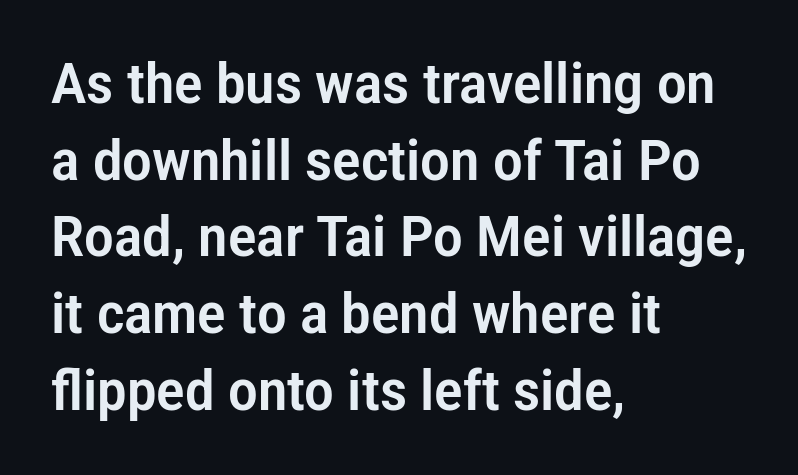
Left-aligned paragraph, ragged on the right. Here the designer chose a conventional face with non-uniform glyph widths. The letters stand straight up with perfectly vertical stems. Successive baselines arrive at the customary interval. No extra tracking has been applied to these lines.
